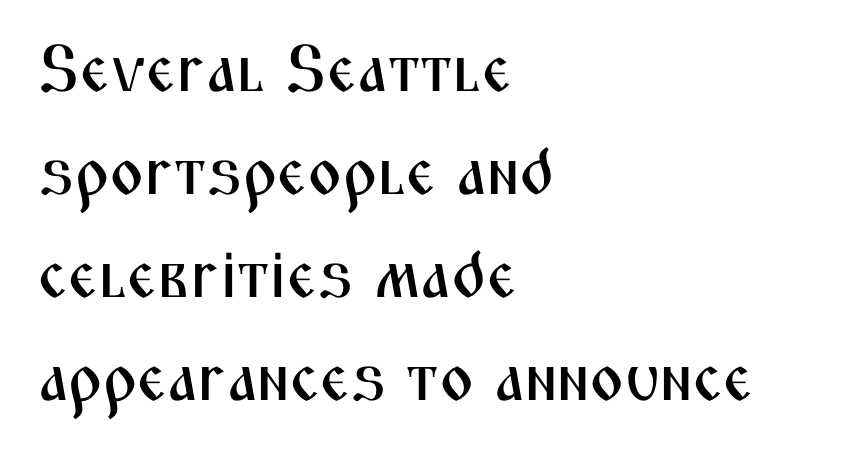
Q: Is the text italic (slanted)? A: No, it is upright.
Q: Is the typeface a serif or a sans-serif typeface? A: Sans-serif.
Q: Is the text underlined? A: No.
Q: How is the paragraph aligned? A: Left-aligned.
Q: Is the spacing between letters normal or unusually wide? A: Normal.
Q: Is the spacing between lines tight, normal or loose? A: Normal.
Q: Width (condensed, normal, or wide)? A: Condensed.
Q: Stroke contrast? A: Medium.
Q: x-height? A: Medium.
Q: Monospaced? A: No.
